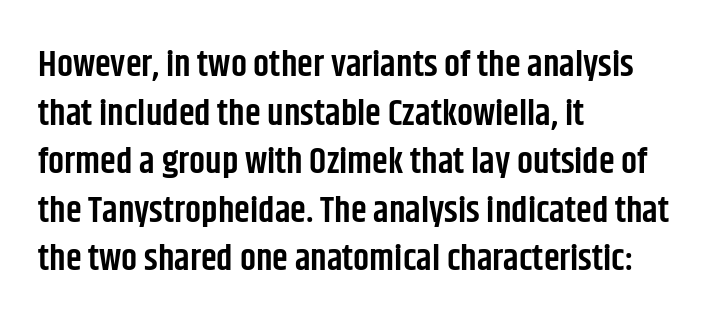
{"serif": "no", "italic": "no", "bold": "semi", "weight": "semibold", "width": "condensed", "stroke_contrast": "low", "x_height": "large", "monospaced": "no", "underline": "no", "align": "left", "line_spacing": "normal", "line_spacing_ratio": 1.35, "letter_spacing": "normal", "letter_spacing_em": 0.0, "glyph_px": 36}
